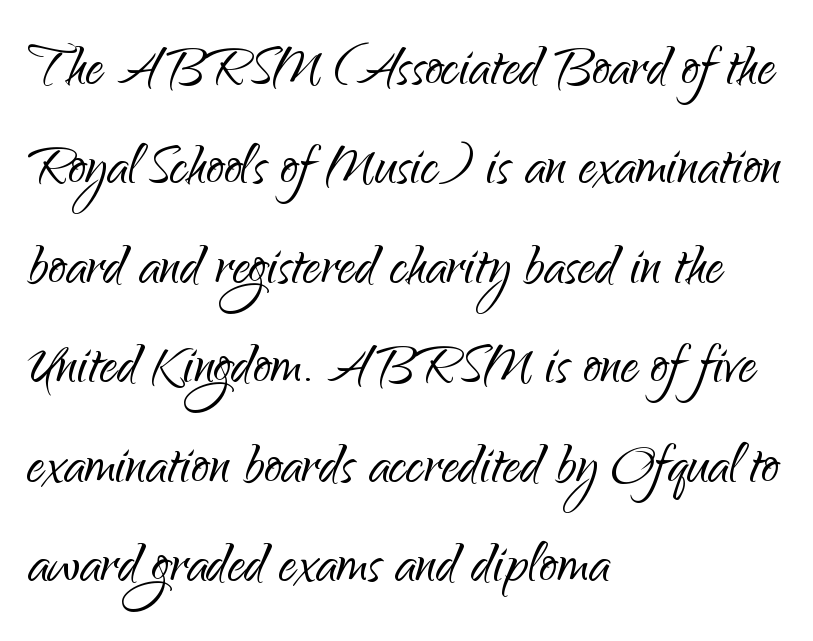
The image shows 71 px light sans-serif type; set left-aligned, normal line spacing (1.4x), normal letter spacing, not underlined; low stroke contrast and a small x-height.
